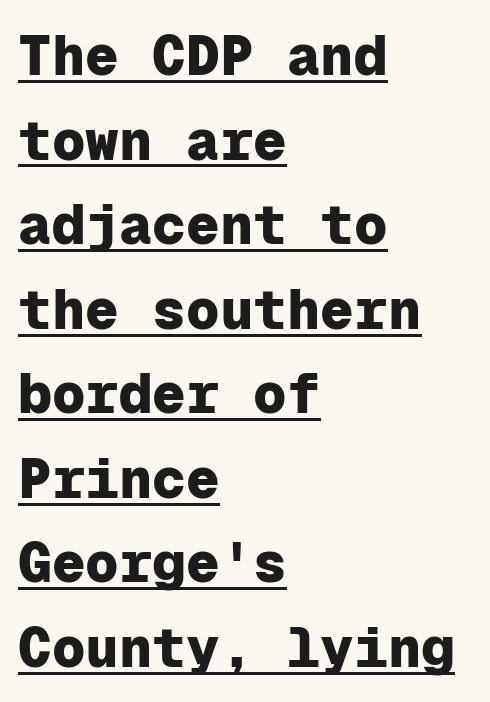
The image shows 56 px heavy sans-serif type, upright, monospaced; set left-aligned, normal line spacing (1.51x), normal letter spacing, underlined; low stroke contrast and a medium x-height.
